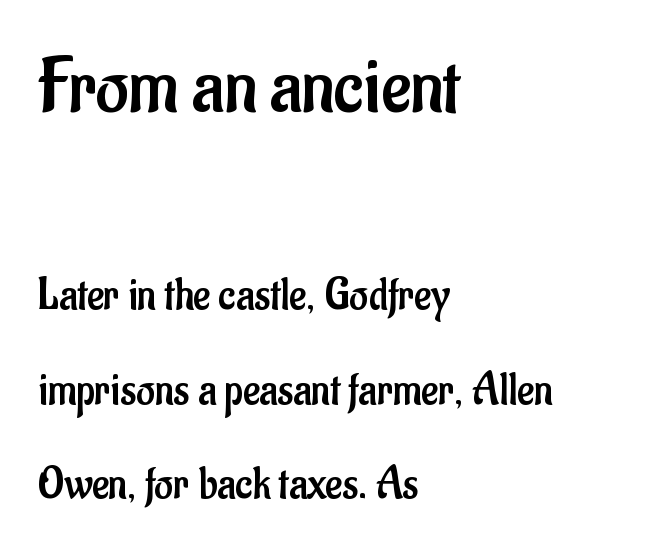
Line starts are locked; line ends wander. This sample uses plain, unmodified letter spacing. The typesetting does not lean heavy: it is not bold. The specimen omits any rule beneath the text block's lines. The passage shown is typed in a proportional face where columns would drift. Interline gaps are noticeably wide in this sample.
